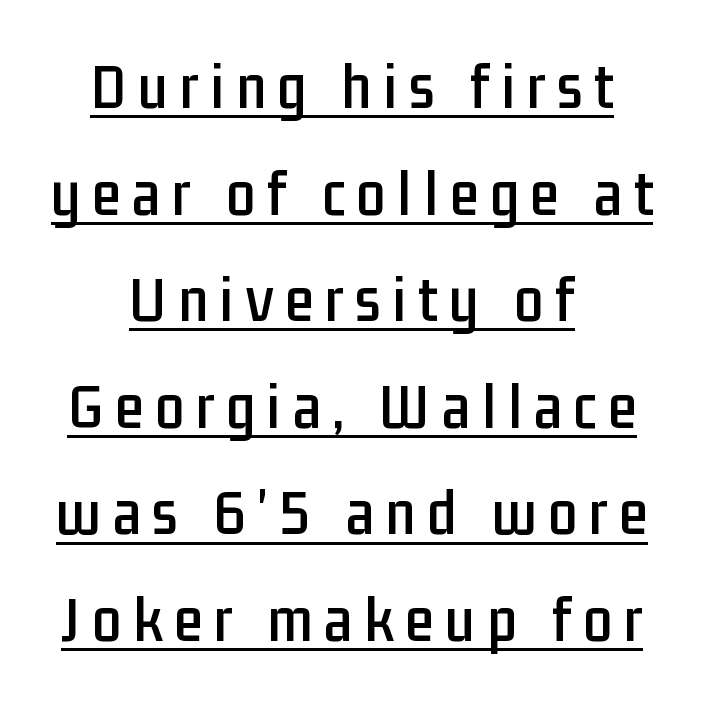
Baseline-to-baseline distance is the conventional proportion of letter height. Posture: upright roman. Note: no serifs on the glyphs. The face used here is proportionally spaced, like ordinary book or web type. Centered paragraph, ragged on both sides. This sample carries an underscore along the baseline area.
